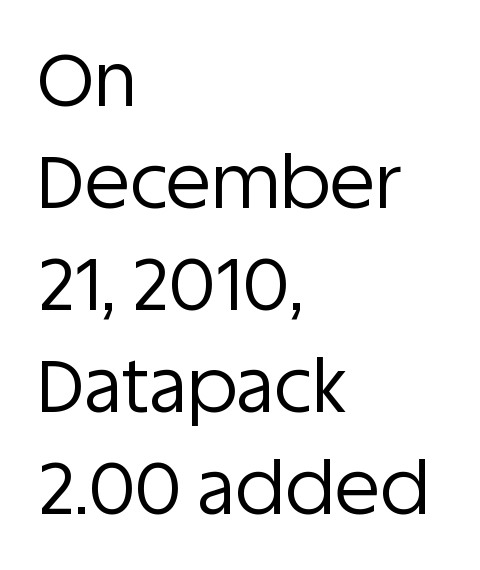
Each letter keeps its own natural width here, so spacing adapts to shape. The face used here is rendered with its standard letterfit. In terms of posture, this sample is upright. The typeface has the unassuming heft of standard copy or less. Letters rest on an invisible, unmarked baseline.
